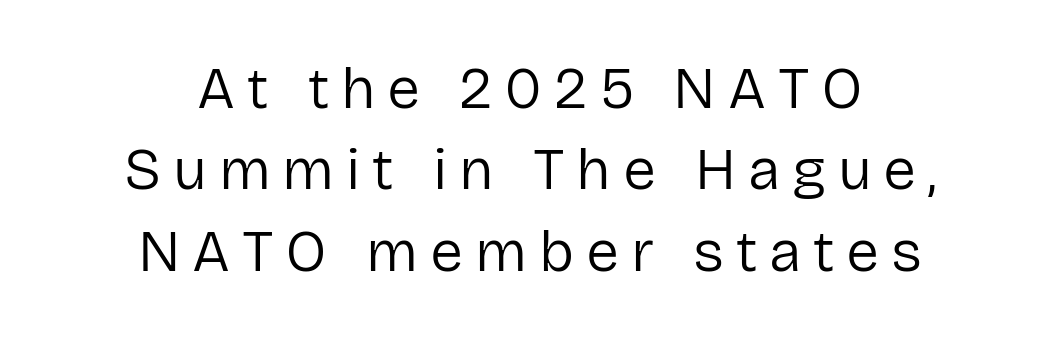
Q: Is the text bold? A: No.
Q: Is the text italic (slanted)? A: No, it is upright.
Q: Is the typeface a serif or a sans-serif typeface? A: Sans-serif.
Q: Is the text underlined? A: No.
Q: How is the paragraph aligned? A: Centered.
Q: Is the spacing between letters normal or unusually wide? A: Unusually wide.
Q: Is the spacing between lines tight, normal or loose? A: Normal.
Q: Width (condensed, normal, or wide)? A: Normal.
Q: Stroke contrast? A: Low.
Q: x-height? A: Medium.
Q: Monospaced? A: No.
